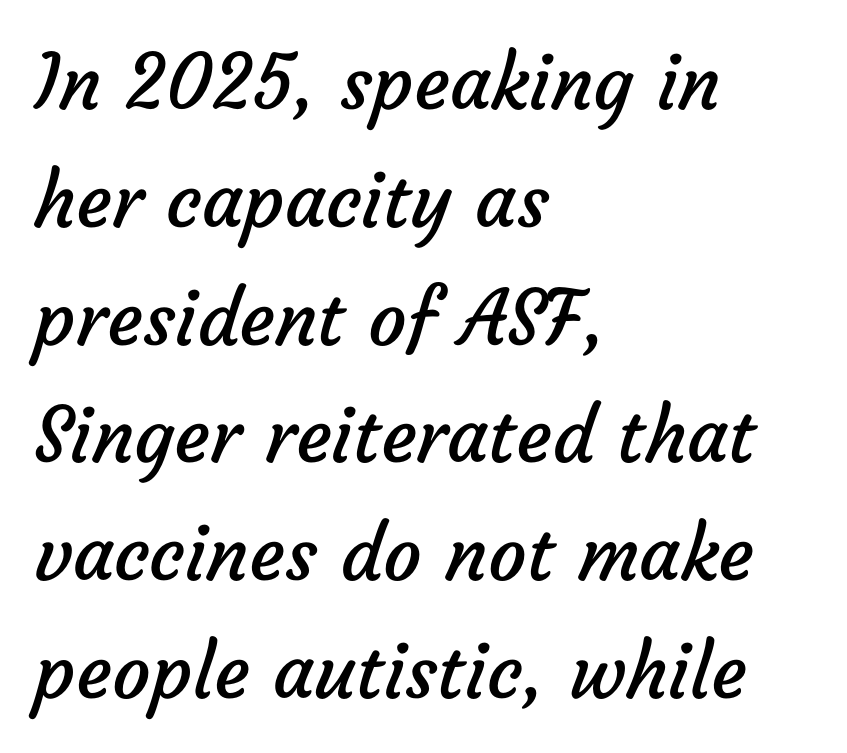
{"serif": "no", "bold": "no", "weight": "regular", "width": "normal", "stroke_contrast": "low", "x_height": "medium", "monospaced": "no", "underline": "no", "align": "left", "line_spacing": "normal", "line_spacing_ratio": 1.55, "letter_spacing": "normal", "letter_spacing_em": 0.0, "glyph_px": 76}
